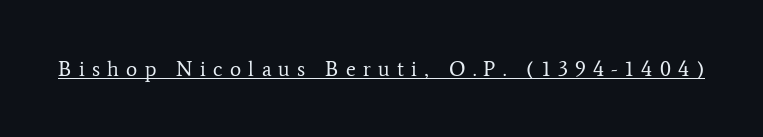
The image shows 21 px text type, upright; set unusually wide letter spacing (+0.35 em), underlined.
